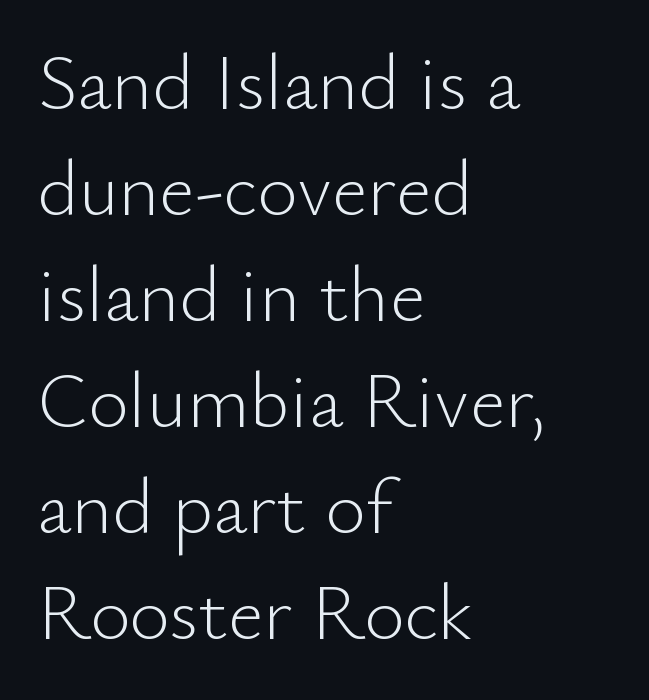
The image shows 78 px light sans-serif type, upright; set left-aligned, normal line spacing (1.36x), normal letter spacing, not underlined; low stroke contrast and a small x-height.
